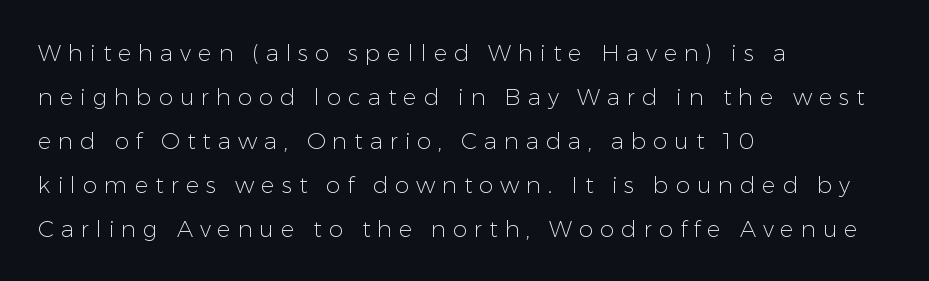
The lines are quadded left. Whoever set this chose breathing room over compactness in the vertical rhythm. In terms of letterspacing, this is a distinctly airy, spread setting. Has an underline been added? It has not. Unlike italic type, these characters show no tilt at all. Unbolded letterforms with no extra heft.
